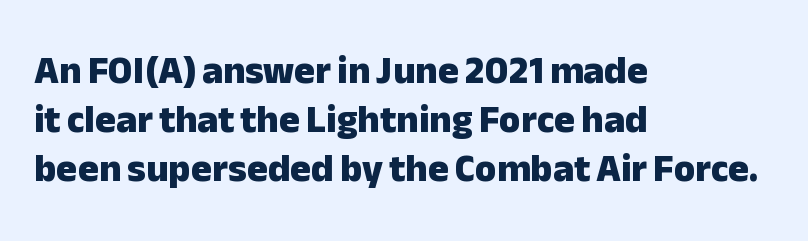
Proportional: the letters do not fall into vertical columns. Default kerning and tracking; the words read as compact shapes. Thick stems and heavy bowls — unmistakably bold. Ascenders rise straight up at ninety degrees.
